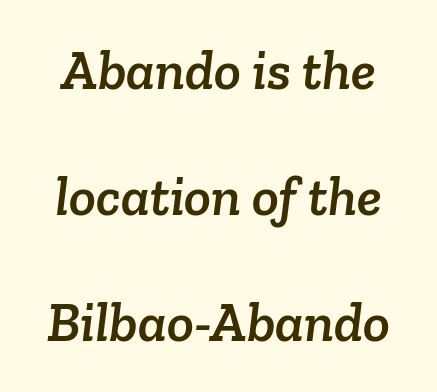
The image shows 56 px serif type; set loose line spacing (2.25x), normal letter spacing, not underlined; low stroke contrast and a medium x-height.
